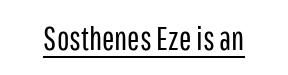
Q: Is the text bold? A: No.
Q: Is the text italic (slanted)? A: No, it is upright.
Q: Is the typeface a serif or a sans-serif typeface? A: Sans-serif.
Q: Is the text underlined? A: Yes.
Q: Is the spacing between letters normal or unusually wide? A: Normal.
Q: Width (condensed, normal, or wide)? A: Condensed.
Q: Stroke contrast? A: Low.
Q: x-height? A: Medium.
Q: Monospaced? A: No.
